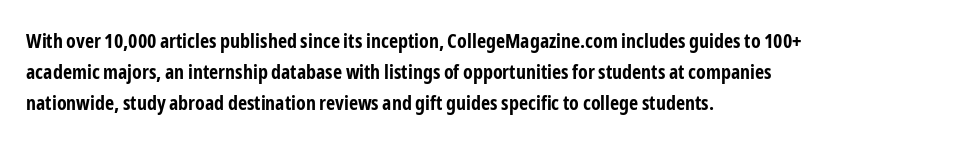
Beneath every word, the page is bare. The letterforms sit shoulder to shoulder at normal distance. The typesetter chose a ragged-right arrangement here. What weight is shown? A full bold with thick strokes.
